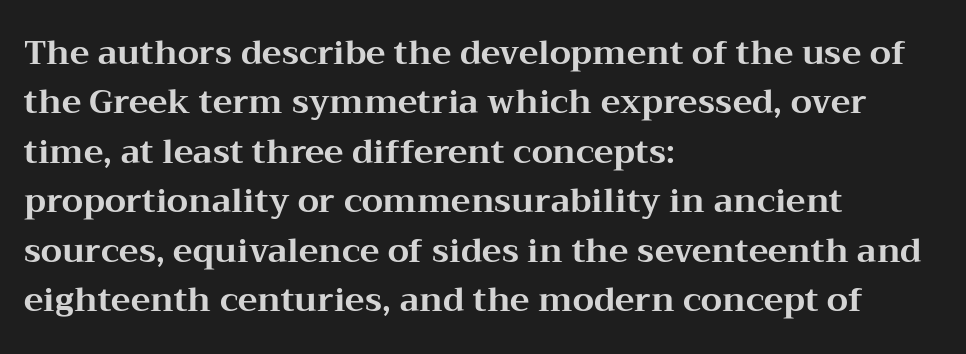
Characters remain perfectly vertical along every line. Students, observe: this is what conventionally led text looks like. Varying glyph widths throughout — classic text-font behaviour. Classification — serif. Students, this is bold: see how much ink each stroke carries. Caption: standard tracking, unaltered.
